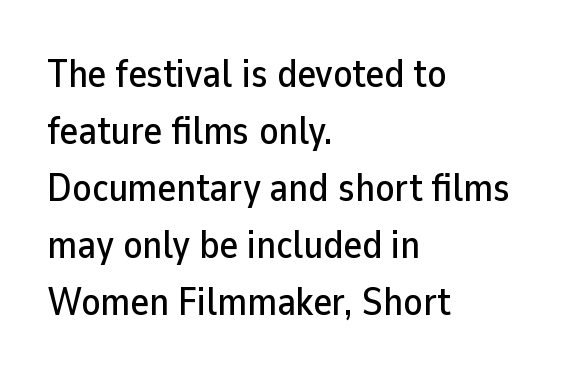
The image shows 39 px sans-serif type, upright; set left-aligned, normal line spacing (1.46x), normal letter spacing, not underlined; low stroke contrast and a medium x-height.
